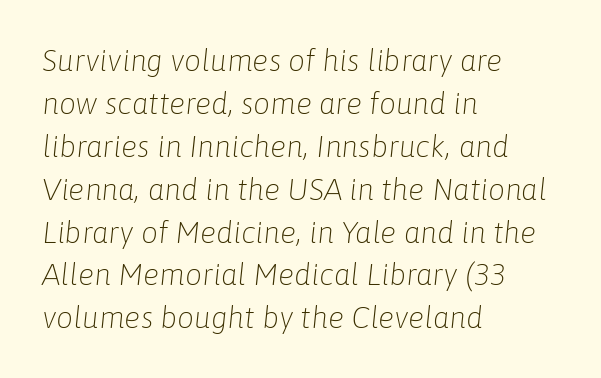
The image shows 30 px light type, italic (leaning right); set left-aligned, normal line spacing (1.43x), normal letter spacing, not underlined; low stroke contrast and a medium x-height.
